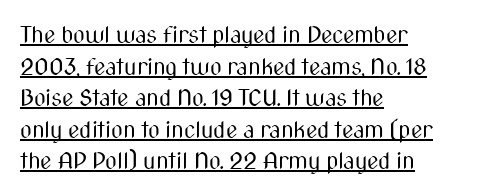
The image shows 23 px text type, upright; set left-aligned, normal line spacing (1.37x), normal letter spacing, underlined.
